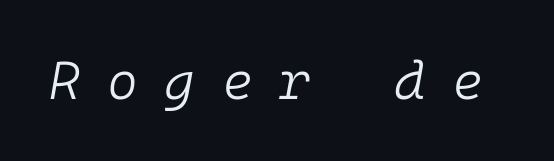
The image shows 53 px light type, italic (leaning right), monospaced; set unusually wide letter spacing (+0.5 em), not underlined; low stroke contrast and a medium x-height.
